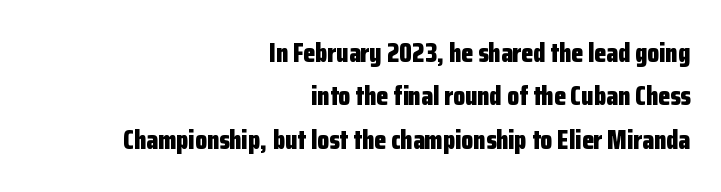
The paragraph shown leans on its right margin. These lines keep a tight, regular rhythm from letter to letter. The baseline area is clear. Vertical spacing — default. The typography opts for an upright posture over an oblique one.
